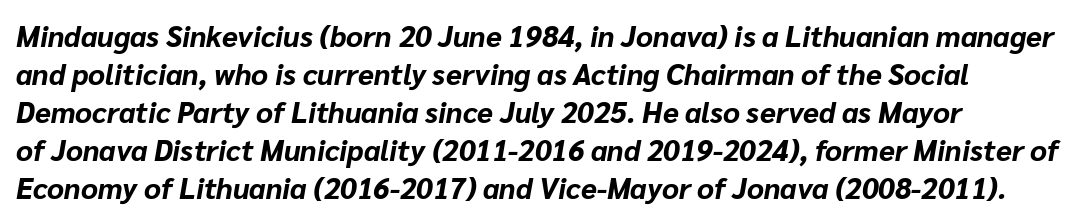
Q: Is the text bold? A: Yes.
Q: Is the text italic (slanted)? A: Yes, it leans right by about 10 degrees.
Q: Is the text underlined? A: No.
Q: How is the paragraph aligned? A: Left-aligned.
Q: Is the spacing between letters normal or unusually wide? A: Normal.
Q: Is the spacing between lines tight, normal or loose? A: Normal.
Q: Width (condensed, normal, or wide)? A: Normal.
Q: Stroke contrast? A: Low.
Q: x-height? A: Medium.
Q: Monospaced? A: No.
